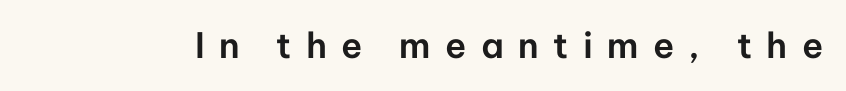
The font family rendered here belongs to the sans-serif group. Varying glyph widths throughout — classic text-font behaviour. This is the regular roman posture of the typeface. Honestly, the letter spacing is so wide it's the main thing you notice. Rule under the text: the space is simply empty.
